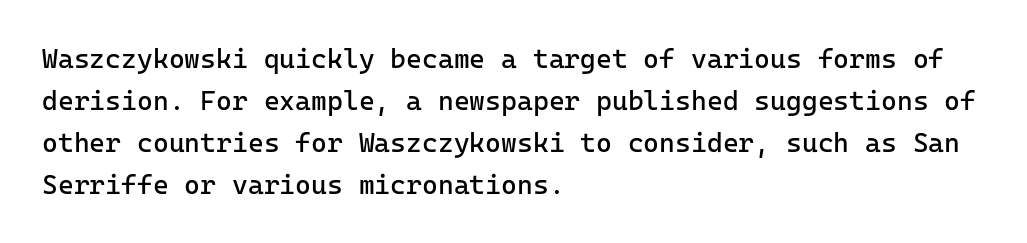
Q: Is the text bold? A: No.
Q: Is the text italic (slanted)? A: No, it is upright.
Q: Is the text underlined? A: No.
Q: How is the paragraph aligned? A: Left-aligned.
Q: Is the spacing between letters normal or unusually wide? A: Normal.
Q: Is the spacing between lines tight, normal or loose? A: Normal.
